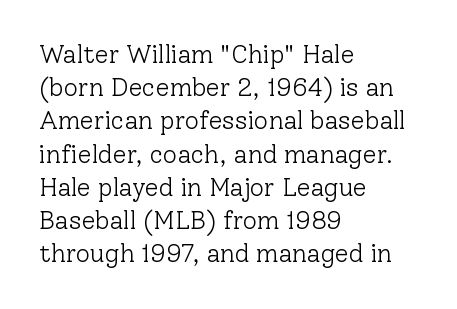
Q: Is the text bold? A: No.
Q: Is the text italic (slanted)? A: No, it is upright.
Q: Is the text underlined? A: No.
Q: How is the paragraph aligned? A: Left-aligned.
Q: Is the spacing between letters normal or unusually wide? A: Normal.
Q: Is the spacing between lines tight, normal or loose? A: Normal.
